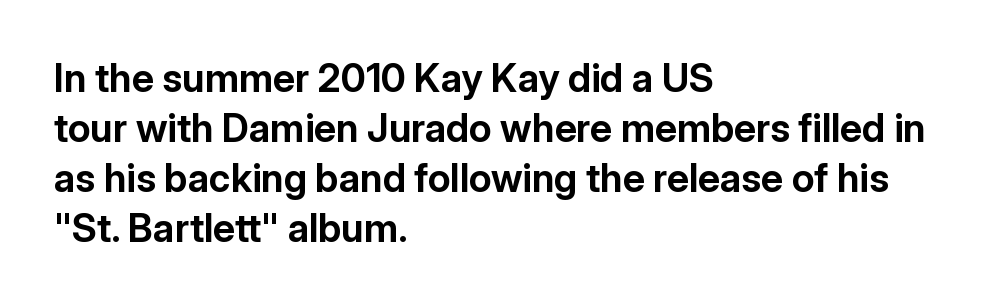
Typesetter's note: full bold, strokes at maximum text heaviness. Characters follow at the spacing the type designer built in. No feet cap the strokes, marking this as sans-serif type. Is this a fixed-width face? No — the glyphs have proportional, varying widths. The axis of the letterforms is exactly vertical.
